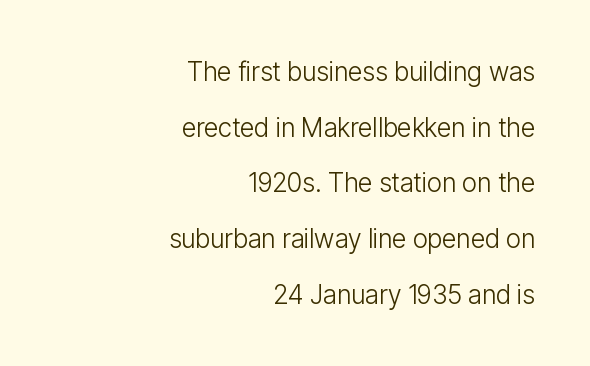
{"italic": "no", "bold": "no", "underline": "no", "align": "right", "line_spacing": "loose", "line_spacing_ratio": 2.14, "letter_spacing": "normal", "letter_spacing_em": 0.0, "glyph_px": 26}
